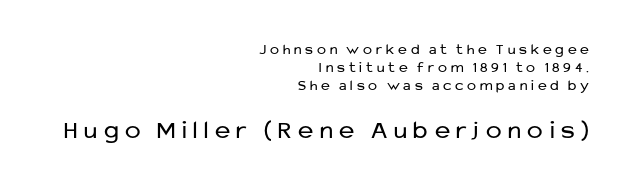
Q: Is the text bold? A: No.
Q: Is the text italic (slanted)? A: No, it is upright.
Q: Is the text underlined? A: No.
Q: How is the paragraph aligned? A: Right-aligned.
Q: Is the spacing between letters normal or unusually wide? A: Unusually wide.
Q: Which block of text is set in a larger size, the first (top) or the second (bottom)? A: The second (bottom) one.
